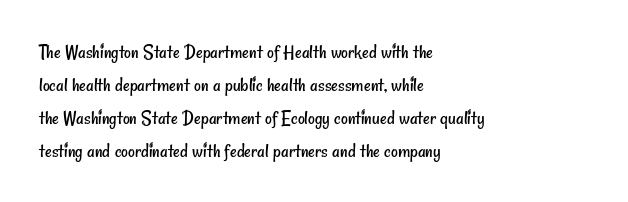
Q: Is the text bold? A: No.
Q: Is the text underlined? A: No.
Q: How is the paragraph aligned? A: Left-aligned.
Q: Is the spacing between letters normal or unusually wide? A: Normal.
Q: Is the spacing between lines tight, normal or loose? A: Normal.
